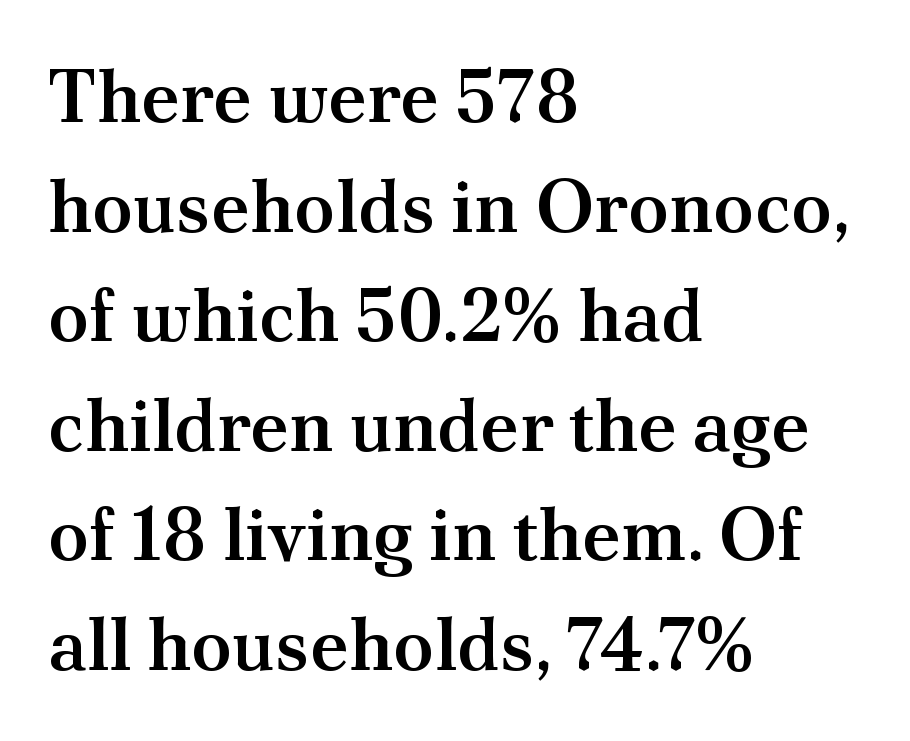
Compared with a centered layout, this one pins lines to the left instead. You can tell from the footed stems that serif type was used. A semibold gives these letters moderate extra thickness, short of bold. Characters follow at the spacing the type designer built in. Decoration check: the copy has no underline.
